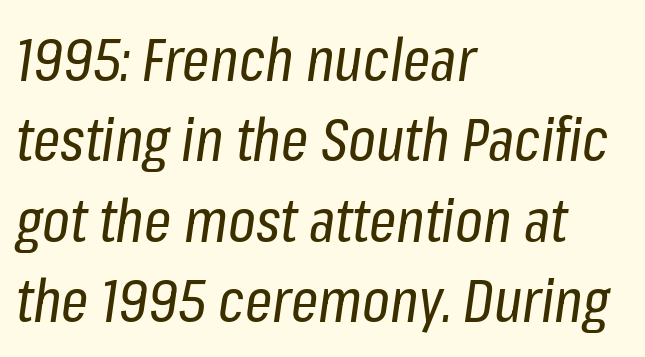
Does the copy run flush right? No — it runs flush left. These lines were composed using italics. A typesetter would call this proportional, since set widths differ per character. The font sits on the lighter half of the weight spectrum, regular included.
